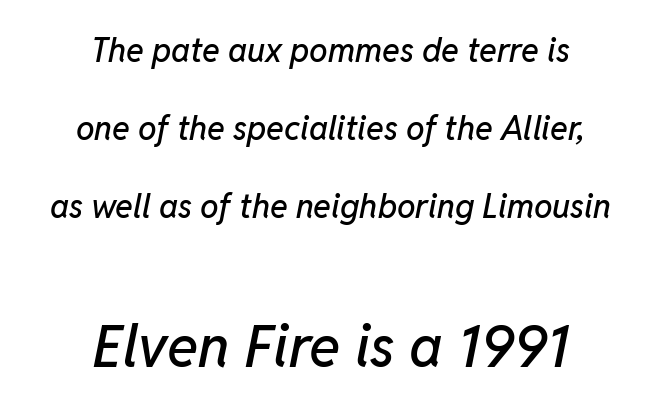
Q: Is the text italic (slanted)? A: Yes, it leans right by about 11 degrees.
Q: Is the text underlined? A: No.
Q: How is the paragraph aligned? A: Centered.
Q: Is the spacing between letters normal or unusually wide? A: Normal.
Q: Is the spacing between lines tight, normal or loose? A: Loose.
Q: Which block of text is set in a larger size, the first (top) or the second (bottom)? A: The second (bottom) one.
Q: Width (condensed, normal, or wide)? A: Normal.
Q: Stroke contrast? A: Low.
Q: x-height? A: Medium.
Q: Monospaced? A: No.
